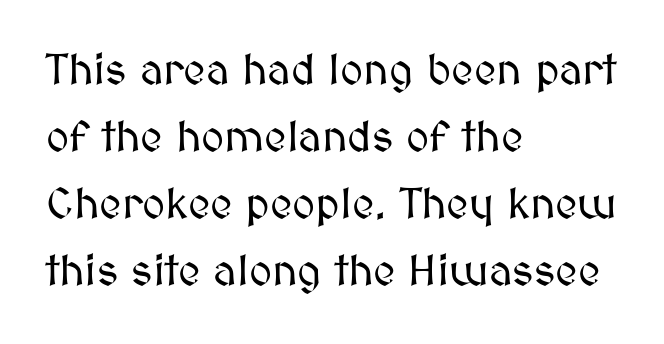
Inter-character spacing is left at the font's built-in metrics. This sample uses an upright cut, with every glyph sitting square on the baseline. A student would call this left alignment; a typographer would say flush left, rag right. The area under the type is left untouched.
